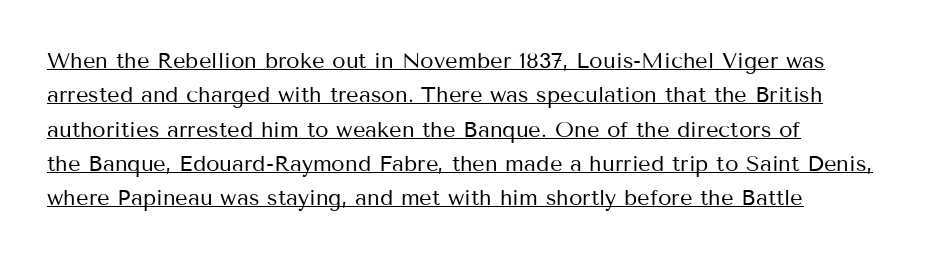
Q: Is the text bold? A: No.
Q: Is the text italic (slanted)? A: No, it is upright.
Q: Is the text underlined? A: Yes.
Q: How is the paragraph aligned? A: Left-aligned.
Q: Is the spacing between letters normal or unusually wide? A: Normal.
Q: Is the spacing between lines tight, normal or loose? A: Normal.
